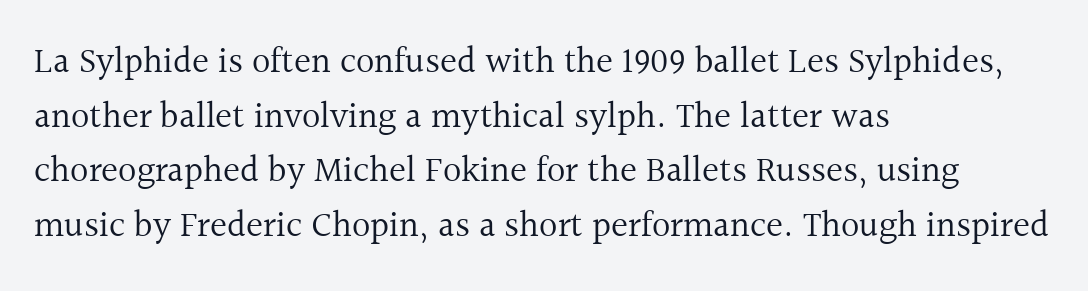
The typeface has the unassuming heft of standard copy or less. In terms of posture, this sample is upright. The passage shown has conventional tracking throughout. Just letters on the line, the space beneath them empty. How would I describe the line gaps? Plain and ordinary. Which margin do the lines hug? The left one — the right edge is uneven.
